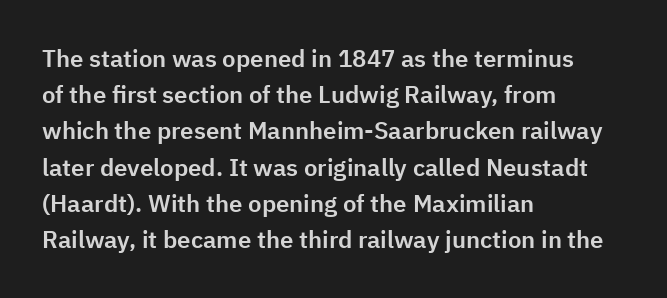
Leading: standard. Ascenders rise straight up at ninety degrees. Nobody drew a line under any word here. Here the glyphs are tracked normally, forming tight word shapes. All the whitespace from short lines collects on the right.
